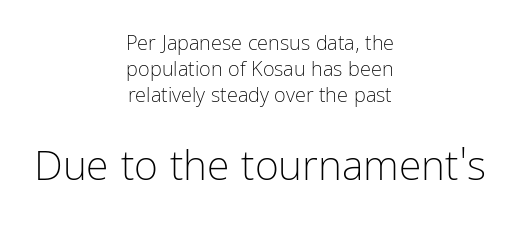
Varying glyph widths throughout — classic text-font behaviour. Layout note: lines centered. Normally led — the rows are evenly, conventionally spaced. What kind of face is this? One without serifs — a sans.
